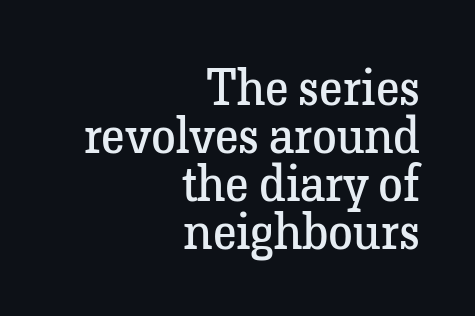
Q: Is the text bold? A: No.
Q: Is the text italic (slanted)? A: No, it is upright.
Q: Is the typeface a serif or a sans-serif typeface? A: Serif.
Q: Is the text underlined? A: No.
Q: How is the paragraph aligned? A: Right-aligned.
Q: Is the spacing between letters normal or unusually wide? A: Normal.
Q: Is the spacing between lines tight, normal or loose? A: Tight.
Q: Width (condensed, normal, or wide)? A: Normal.
Q: Stroke contrast? A: Low.
Q: x-height? A: Medium.
Q: Monospaced? A: No.
